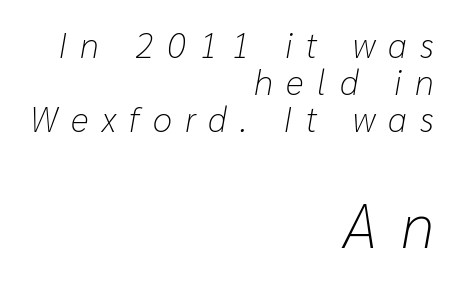
{"italic": "yes", "lean": "right", "slant_degrees": 10, "bold": "no", "weight": "light", "width": "normal", "stroke_contrast": "low", "x_height": "medium", "monospaced": "no", "underline": "no", "align": "right", "line_spacing": "tight", "line_spacing_ratio": 1.06, "letter_spacing": "wide", "letter_spacing_em": 0.38, "larger_block": "second", "size_ratio": 1.77, "glyph_px": 62}
